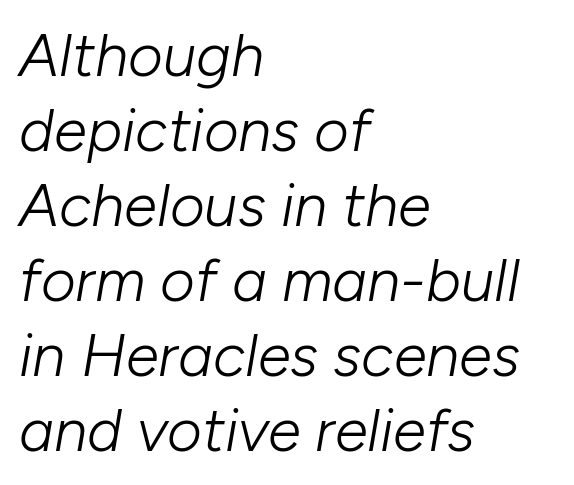
{"italic": "yes", "lean": "right", "slant_degrees": 10, "bold": "no", "weight": "light", "width": "normal", "stroke_contrast": "low", "x_height": "medium", "monospaced": "no", "underline": "no", "align": "left", "line_spacing": "normal", "line_spacing_ratio": 1.25, "letter_spacing": "normal", "letter_spacing_em": 0.0, "glyph_px": 60}
